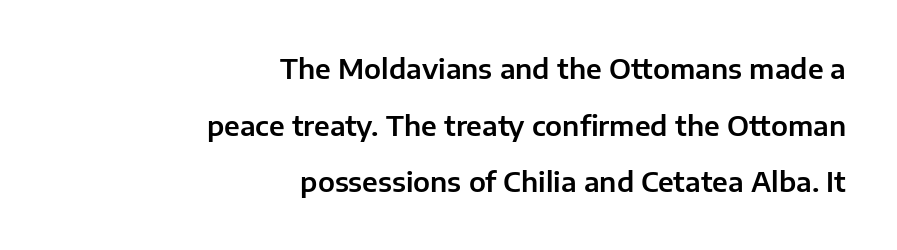
{"italic": "no", "underline": "no", "align": "right", "line_spacing": "loose", "line_spacing_ratio": 2.1, "letter_spacing": "normal", "letter_spacing_em": 0.0, "glyph_px": 27}
